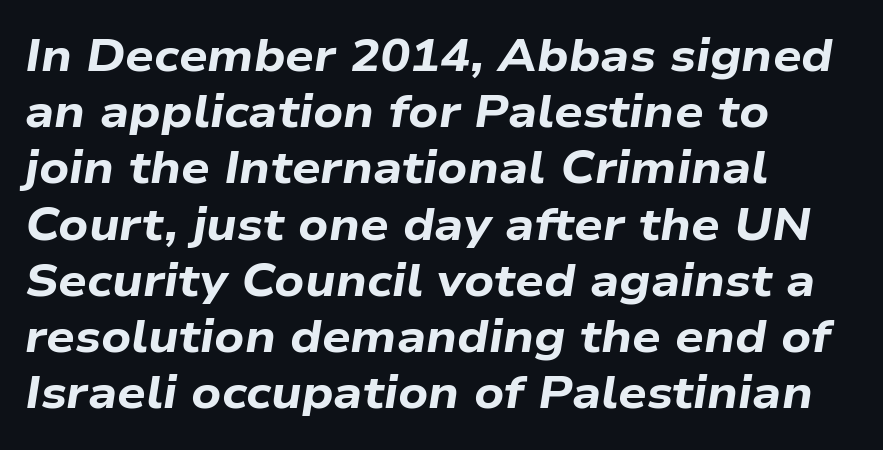
Here the designer chose a conventional face with non-uniform glyph widths. Caption: standard tracking, unaltered. This sample uses an oblique cut, with every glyph tilted off the vertical. The paragraph shown leans on its left margin. Clear beneath every line of the passage. Look at the stroke-to-counter ratio: heavy, a bold.
